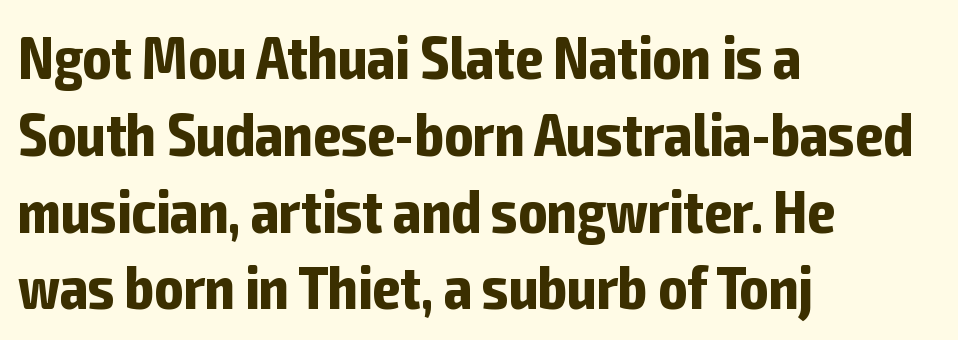
Clear beneath every line of the passage. Between one letter and the next there's only the usual sliver of space. Quick note: interline space is typical. If you drew a ruler down the left edge, every line would touch it. How heavy is the stroke? Heavy — this is a bold.
